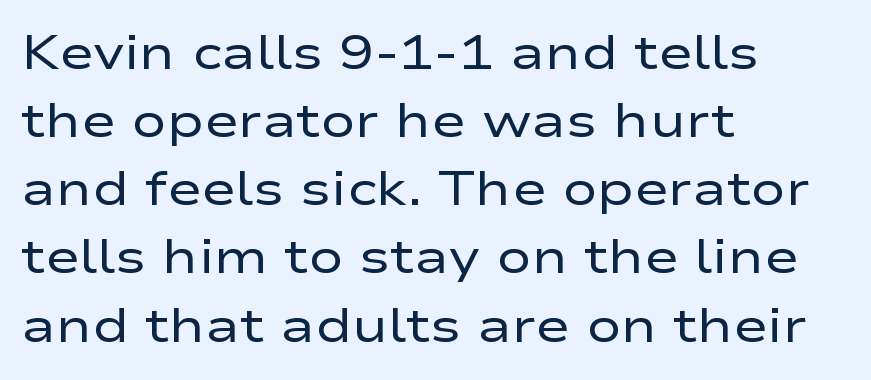
Q: Is the text bold? A: No.
Q: Is the text italic (slanted)? A: No, it is upright.
Q: Is the typeface a serif or a sans-serif typeface? A: Sans-serif.
Q: Is the text underlined? A: No.
Q: How is the paragraph aligned? A: Left-aligned.
Q: Is the spacing between letters normal or unusually wide? A: Normal.
Q: Is the spacing between lines tight, normal or loose? A: Normal.
Q: Width (condensed, normal, or wide)? A: Wide.
Q: Stroke contrast? A: Low.
Q: x-height? A: Medium.
Q: Monospaced? A: No.
